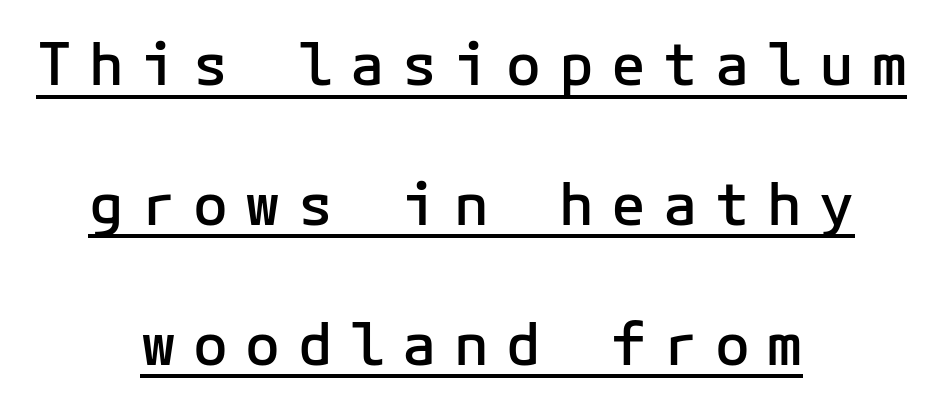
Q: Is the text bold? A: Semi-bold.
Q: Is the text italic (slanted)? A: No, it is upright.
Q: Is the typeface a serif or a sans-serif typeface? A: Sans-serif.
Q: Is the text underlined? A: Yes.
Q: How is the paragraph aligned? A: Centered.
Q: Is the spacing between letters normal or unusually wide? A: Unusually wide.
Q: Is the spacing between lines tight, normal or loose? A: Loose.
Q: Width (condensed, normal, or wide)? A: Normal.
Q: Stroke contrast? A: Low.
Q: x-height? A: Medium.
